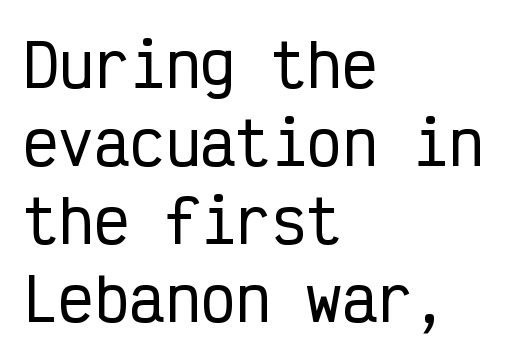
The image shows 59 px condensed sans-serif type, upright, monospaced; set left-aligned, normal line spacing (1.32x), normal letter spacing, not underlined; low stroke contrast and a medium x-height.
